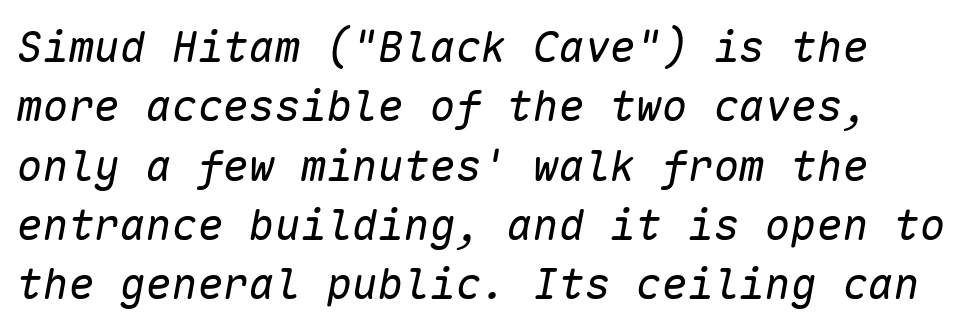
{"italic": "yes", "lean": "right", "slant_degrees": 10, "bold": "no", "weight": "regular", "width": "normal", "stroke_contrast": "low", "x_height": "medium", "monospaced": "yes", "underline": "no", "line_spacing": "normal", "line_spacing_ratio": 1.38, "letter_spacing": "normal", "letter_spacing_em": 0.0, "glyph_px": 43}
